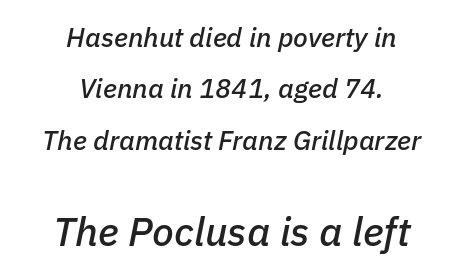
Q: Is the text italic (slanted)? A: Yes, it leans right by about 11 degrees.
Q: Is the text underlined? A: No.
Q: How is the paragraph aligned? A: Centered.
Q: Is the spacing between letters normal or unusually wide? A: Normal.
Q: Is the spacing between lines tight, normal or loose? A: Loose.
Q: Which block of text is set in a larger size, the first (top) or the second (bottom)? A: The second (bottom) one.
Q: Width (condensed, normal, or wide)? A: Normal.
Q: Stroke contrast? A: Low.
Q: x-height? A: Medium.
Q: Monospaced? A: No.
